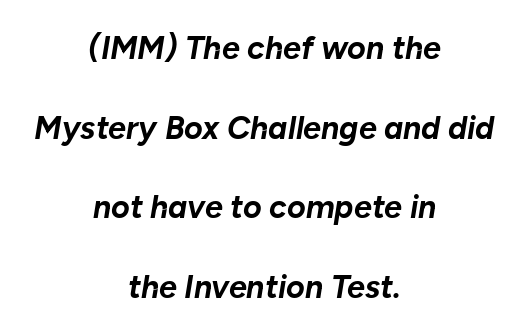
The image shows 32 px bold type, italic (leaning right); set centered, loose line spacing (2.49x), normal letter spacing, not underlined; low stroke contrast and a medium x-height.
